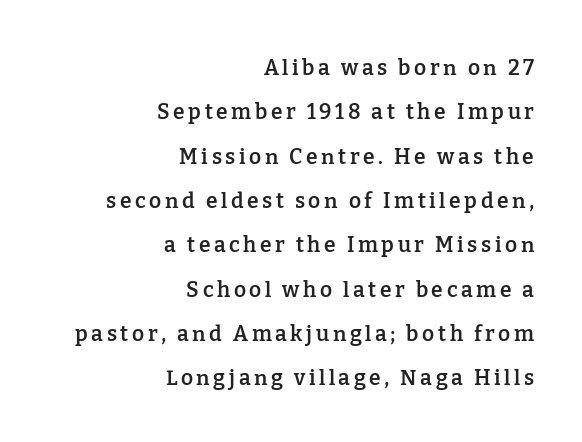
{"italic": "no", "bold": "semi", "underline": "no", "align": "right", "line_spacing": "loose", "line_spacing_ratio": 2.11, "glyph_px": 21}
